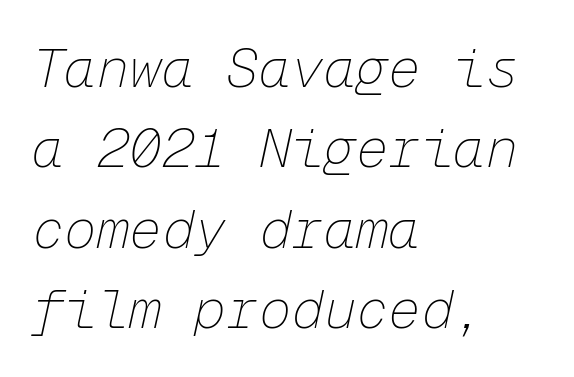
The image shows 54 px thin type, italic (leaning right), monospaced; set left-aligned, normal line spacing (1.49x), normal letter spacing, not underlined; low stroke contrast and a medium x-height.
